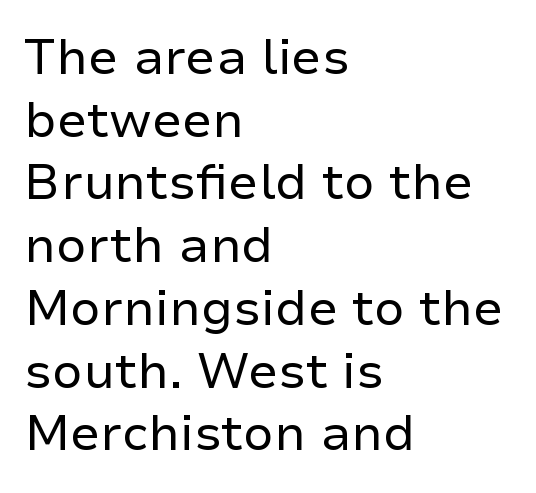
The image shows 49 px regular-weight sans-serif type, upright; set left-aligned, normal line spacing (1.28x), normal letter spacing, not underlined; low stroke contrast and a medium x-height.
